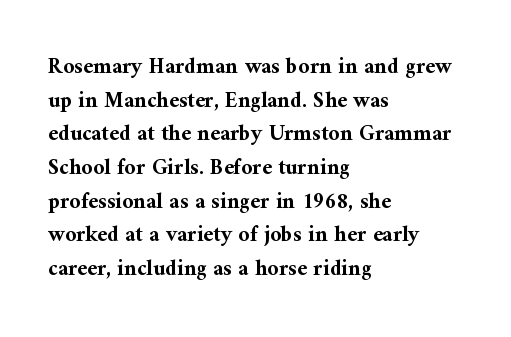
The image shows 22 px bold type, upright; set left-aligned, normal line spacing (1.53x), normal letter spacing, not underlined.
